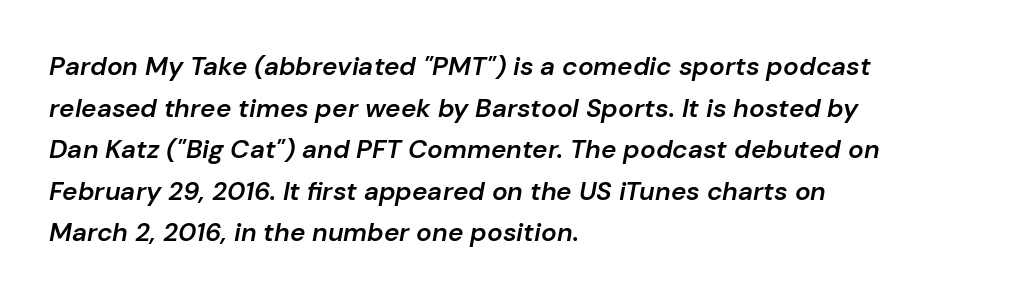
Q: Is the text bold? A: Semi-bold.
Q: Is the text italic (slanted)? A: Yes, it leans right by about 10 degrees.
Q: Is the text underlined? A: No.
Q: How is the paragraph aligned? A: Left-aligned.
Q: Is the spacing between letters normal or unusually wide? A: Normal.
Q: Is the spacing between lines tight, normal or loose? A: Normal.
